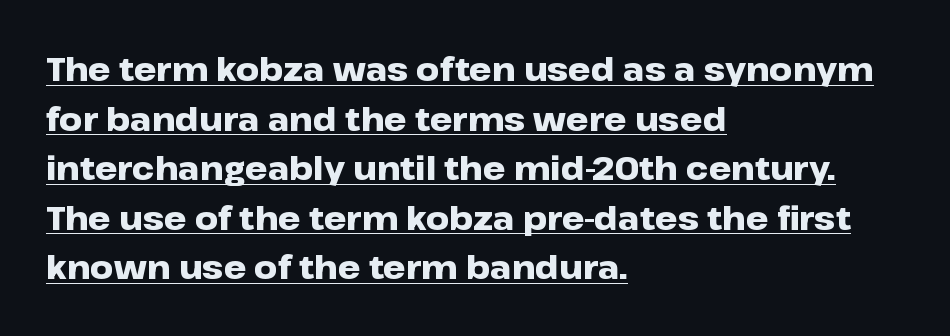
If you drew a ruler down the left edge, every line would touch it. I'd call this a sans setting — the letters go barefoot. The lettering stays uniformly vertical, giving the passage a roman look. Character widths vary here, with narrow letters taking less room than wide ones.
